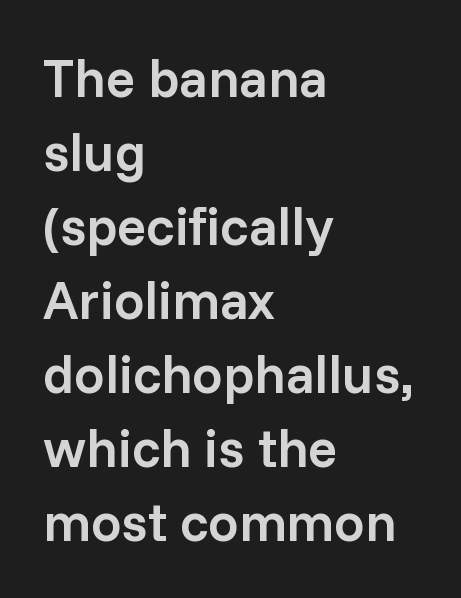
The image shows 54 px semibold sans-serif type, upright; set left-aligned, normal line spacing (1.37x), normal letter spacing, not underlined; low stroke contrast and a medium x-height.
